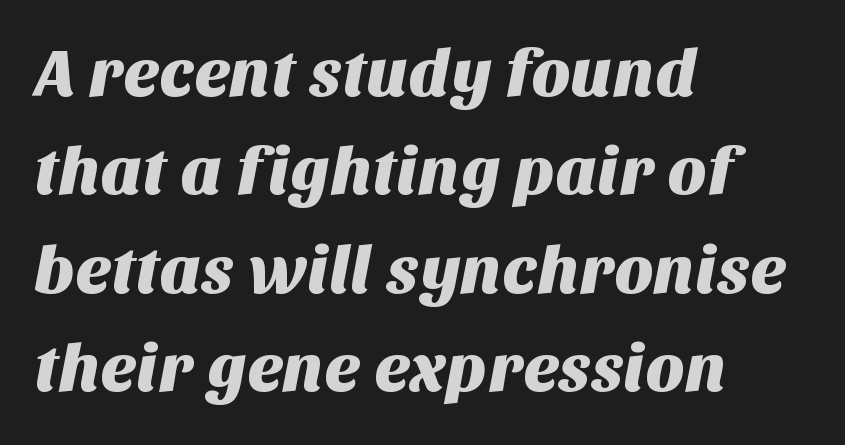
The image shows 67 px sans-serif type; set left-aligned, normal line spacing (1.47x), normal letter spacing, not underlined; medium stroke contrast and a large x-height.
